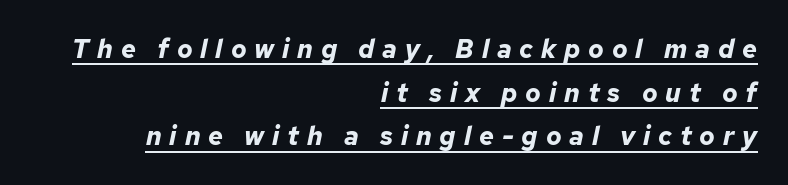
The image shows 26 px bold type, italic (leaning right); set right-aligned, normal line spacing (1.68x), unusually wide letter spacing (+0.3 em), underlined.
